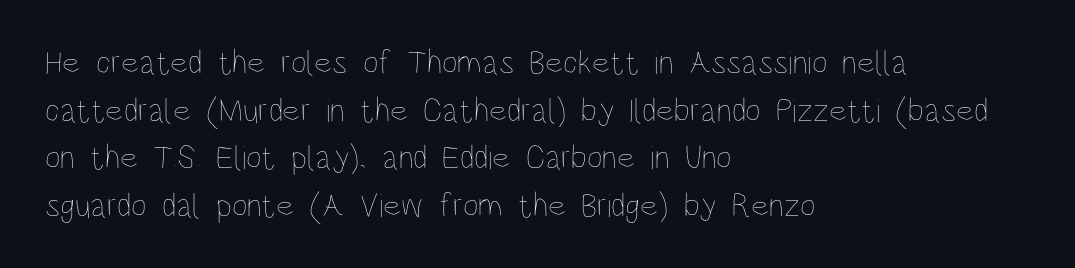
Q: Is the text bold? A: No.
Q: Is the text italic (slanted)? A: No, it is upright.
Q: Is the text underlined? A: No.
Q: How is the paragraph aligned? A: Left-aligned.
Q: Is the spacing between letters normal or unusually wide? A: Normal.
Q: Is the spacing between lines tight, normal or loose? A: Normal.
Q: Width (condensed, normal, or wide)? A: Condensed.
Q: Stroke contrast? A: Low.
Q: x-height? A: Large.
Q: Monospaced? A: No.
